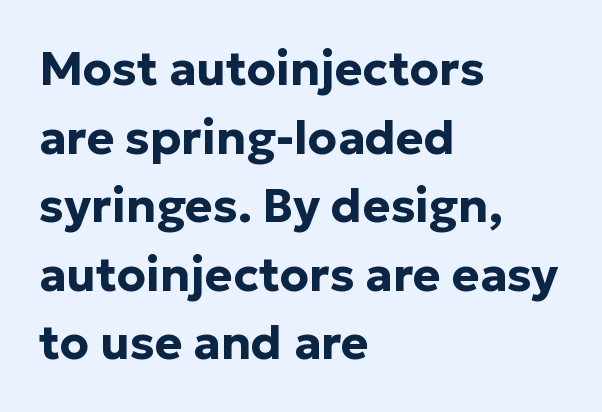
No word sits above an underline. If you drew a ruler down the left edge, every line would touch it. Compared with typical paragraphs, the rows here are spaced about the same. No feet cap the strokes, marking this as sans-serif type. You can tell it's not italic because the verticals are truly vertical.
